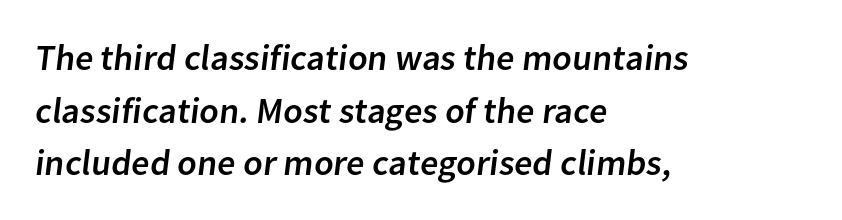
Q: Is the typeface a serif or a sans-serif typeface? A: Sans-serif.
Q: Is the text underlined? A: No.
Q: How is the paragraph aligned? A: Left-aligned.
Q: Is the spacing between letters normal or unusually wide? A: Normal.
Q: Is the spacing between lines tight, normal or loose? A: Normal.
Q: Width (condensed, normal, or wide)? A: Normal.
Q: Stroke contrast? A: Low.
Q: x-height? A: Medium.
Q: Monospaced? A: No.
